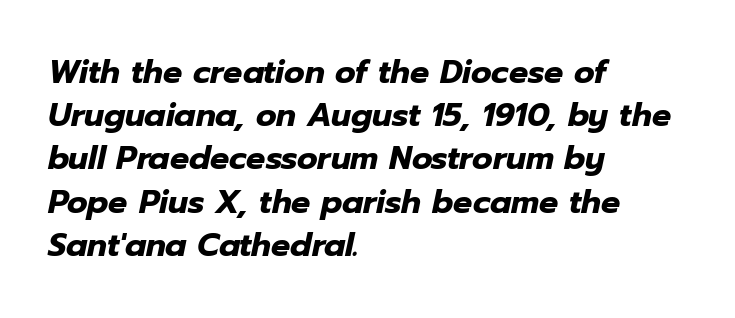
Q: Is the text bold? A: Yes.
Q: Is the text italic (slanted)? A: Yes, it leans right by about 12 degrees.
Q: Is the text underlined? A: No.
Q: How is the paragraph aligned? A: Left-aligned.
Q: Is the spacing between letters normal or unusually wide? A: Normal.
Q: Is the spacing between lines tight, normal or loose? A: Normal.
Q: Width (condensed, normal, or wide)? A: Normal.
Q: Stroke contrast? A: Low.
Q: x-height? A: Medium.
Q: Monospaced? A: No.
